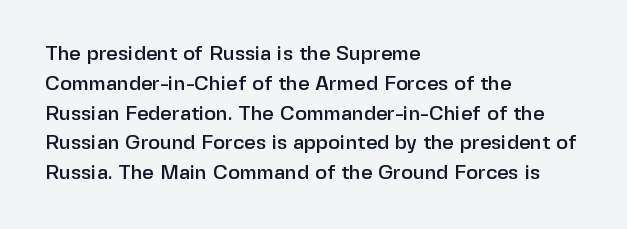
The image shows 20 px text type, upright; set left-aligned, normal line spacing (1.49x), normal letter spacing, not underlined.
